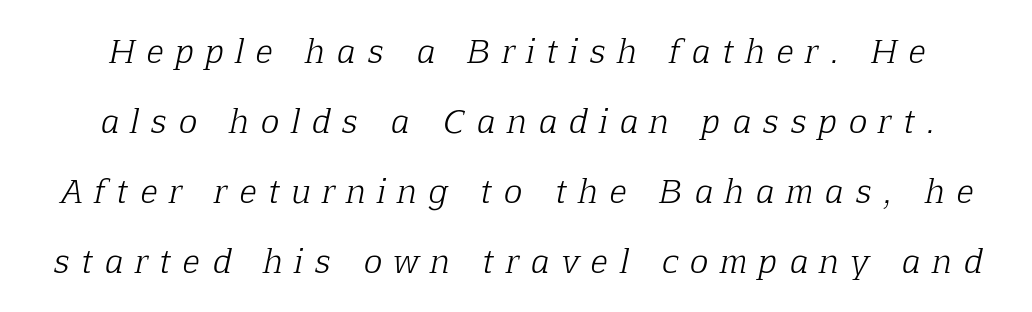
Summary of vertical rhythm: relaxed, with wide interline spacing. Note: serifs present on the glyphs. The baseline area is clear. Weight: in the light-to-regular range. Quick note: italic. Do the characters align in a grid? No, the font is proportional.
